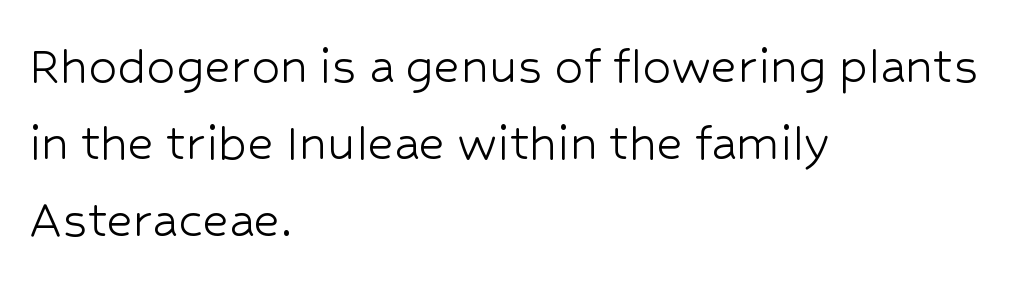
{"serif": "no", "italic": "no", "bold": "no", "weight": "light", "width": "normal", "stroke_contrast": "low", "x_height": "medium", "monospaced": "no", "underline": "no", "align": "left", "line_spacing": "normal", "line_spacing_ratio": 1.35, "letter_spacing": "normal", "letter_spacing_em": 0.0, "glyph_px": 57}
